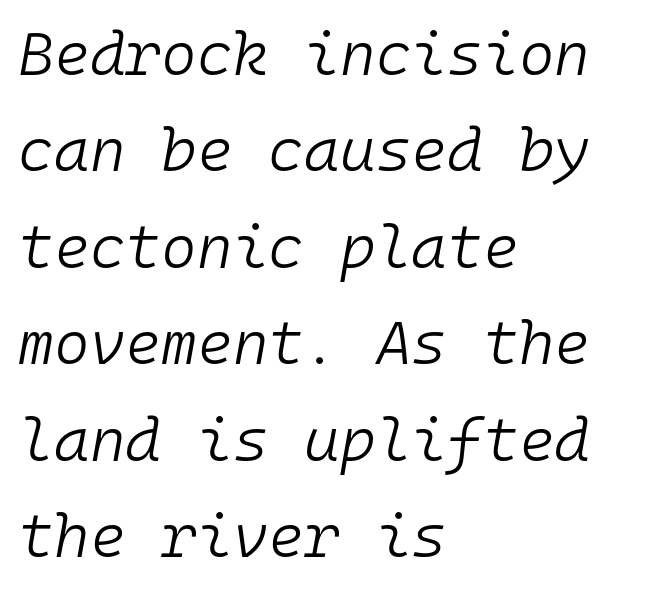
{"italic": "yes", "lean": "right", "slant_degrees": 10, "bold": "no", "weight": "light", "width": "normal", "stroke_contrast": "low", "x_height": "medium", "monospaced": "yes", "underline": "no", "align": "left", "line_spacing": "normal", "line_spacing_ratio": 1.58, "letter_spacing": "normal", "letter_spacing_em": 0.0, "glyph_px": 61}
